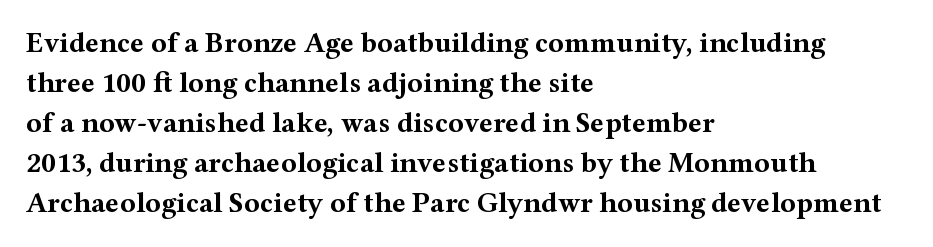
{"serif": "yes", "italic": "no", "bold": "yes", "weight": "bold", "width": "wide", "stroke_contrast": "medium", "x_height": "medium", "monospaced": "no", "underline": "no", "align": "left", "line_spacing": "normal", "line_spacing_ratio": 1.38, "letter_spacing": "normal", "letter_spacing_em": 0.0, "glyph_px": 29}
